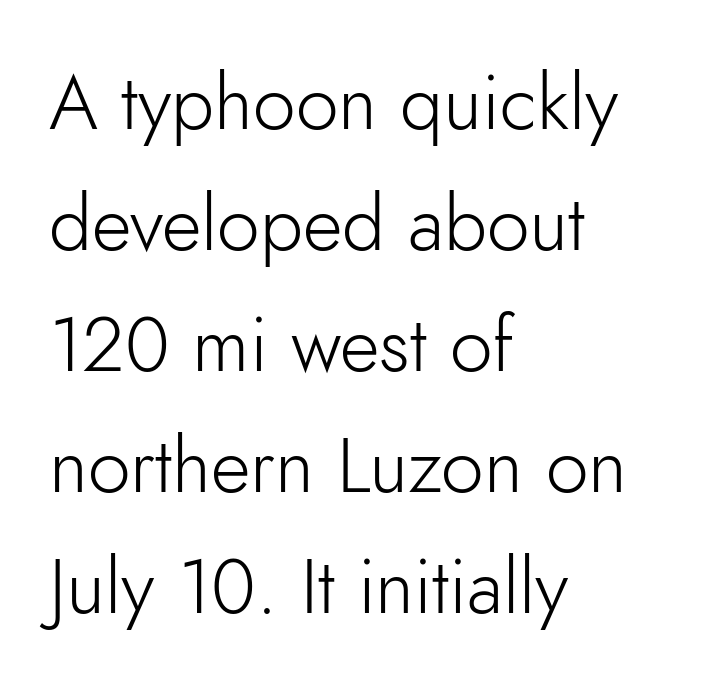
Inter-character spacing is left at the font's built-in metrics. A bare baseline throughout the passage. Quick note: not italic, upright. The typeface chosen for these lines omits serifs. Leading: standard.
